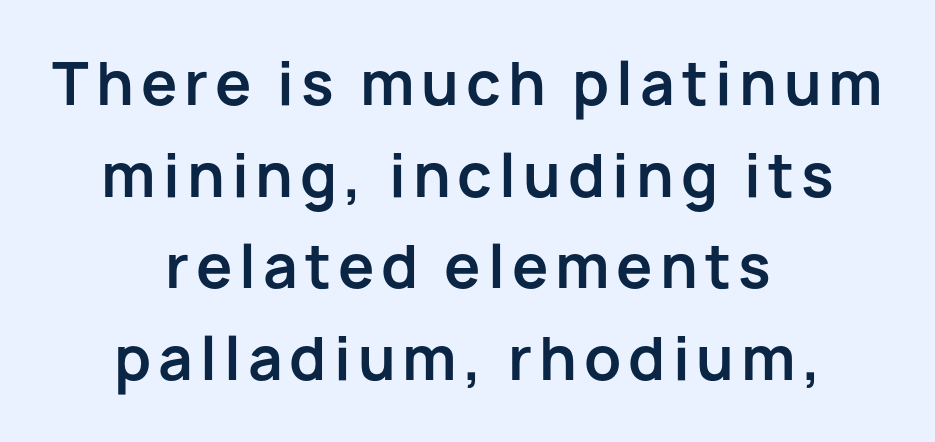
{"serif": "no", "italic": "no", "bold": "yes", "weight": "bold", "width": "normal", "stroke_contrast": "low", "x_height": "medium", "monospaced": "no", "underline": "no", "align": "center", "line_spacing": "normal", "line_spacing_ratio": 1.58, "glyph_px": 58}
